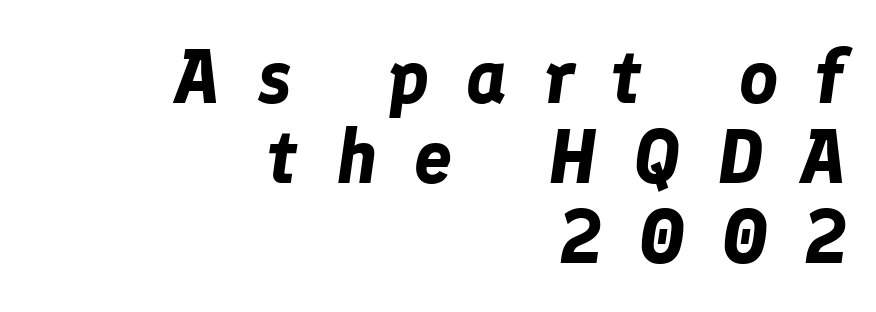
{"italic": "yes", "lean": "right", "slant_degrees": 8, "bold": "yes", "weight": "bold", "width": "normal", "stroke_contrast": "low", "x_height": "medium", "monospaced": "no", "underline": "no", "align": "right", "line_spacing": "tight", "line_spacing_ratio": 1.05, "letter_spacing": "wide", "letter_spacing_em": 0.48, "glyph_px": 76}
